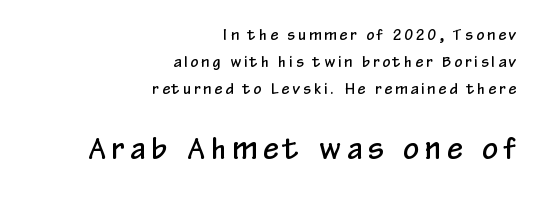
{"serif": "no", "italic": "no", "width": "condensed", "stroke_contrast": "low", "x_height": "medium", "monospaced": "no", "underline": "no", "align": "right", "line_spacing": "loose", "line_spacing_ratio": 1.93, "letter_spacing": "wide", "letter_spacing_em": 0.23, "larger_block": "second", "size_ratio": 2.0, "glyph_px": 28}
